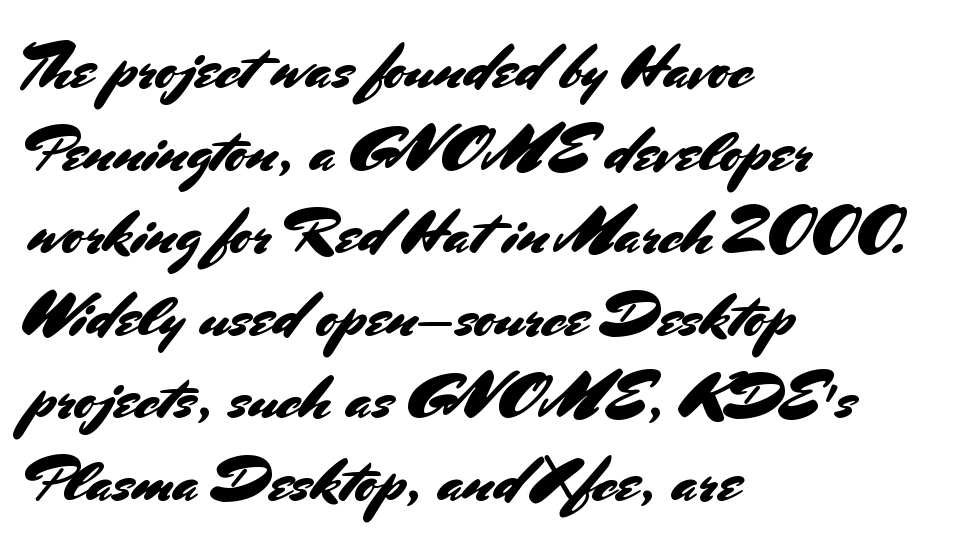
Q: Is the text italic (slanted)? A: Yes.
Q: Is the typeface a serif or a sans-serif typeface? A: Sans-serif.
Q: Is the text underlined? A: No.
Q: How is the paragraph aligned? A: Left-aligned.
Q: Is the spacing between letters normal or unusually wide? A: Normal.
Q: Is the spacing between lines tight, normal or loose? A: Normal.
Q: Width (condensed, normal, or wide)? A: Normal.
Q: Stroke contrast? A: Medium.
Q: x-height? A: Small.
Q: Monospaced? A: No.
